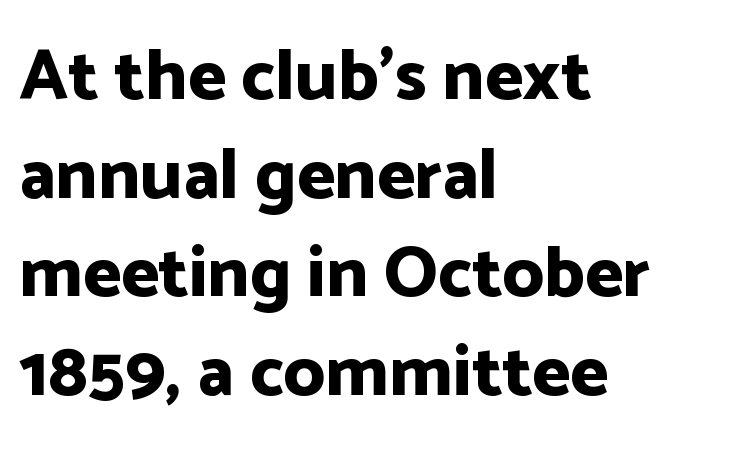
Each letter's strokes conclude bluntly, with no projecting serifs. The font's upright variant was chosen for this text. Note the varied advance widths — an 'i' is clearly narrower than an 'm'. Compared with a centered layout, this one pins lines to the left instead. The space beneath each line is pristine and unruled.
